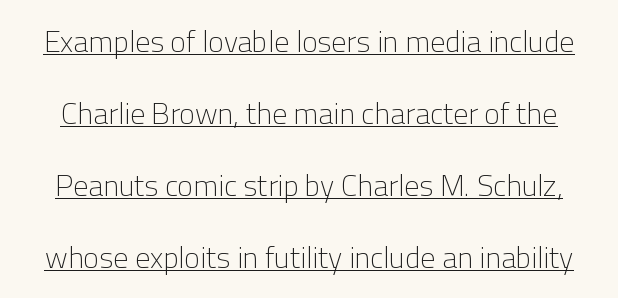
Q: Is the text bold? A: No.
Q: Is the text italic (slanted)? A: No, it is upright.
Q: Is the typeface a serif or a sans-serif typeface? A: Sans-serif.
Q: Is the text underlined? A: Yes.
Q: Is the spacing between letters normal or unusually wide? A: Normal.
Q: Is the spacing between lines tight, normal or loose? A: Loose.
Q: Width (condensed, normal, or wide)? A: Normal.
Q: Stroke contrast? A: Low.
Q: x-height? A: Medium.
Q: Monospaced? A: No.
